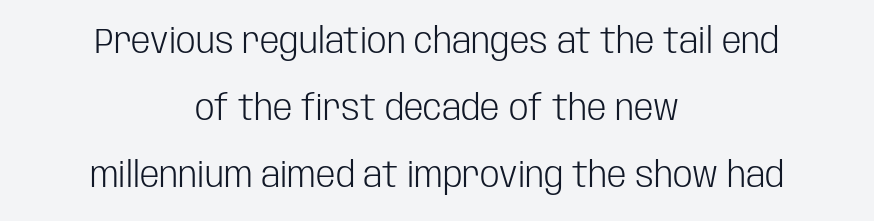
{"serif": "no", "italic": "no", "bold": "no", "weight": "light", "width": "condensed", "stroke_contrast": "low", "x_height": "large", "monospaced": "no", "underline": "no", "align": "center", "line_spacing": "loose", "line_spacing_ratio": 1.91, "letter_spacing": "normal", "letter_spacing_em": 0.0, "glyph_px": 35}
